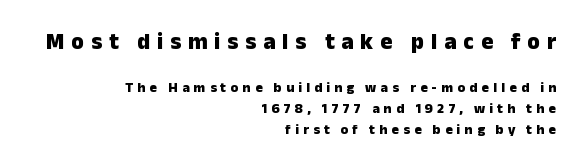
Q: Is the text bold? A: Yes.
Q: Is the text italic (slanted)? A: No, it is upright.
Q: Is the text underlined? A: No.
Q: How is the paragraph aligned? A: Right-aligned.
Q: Is the spacing between letters normal or unusually wide? A: Unusually wide.
Q: Is the spacing between lines tight, normal or loose? A: Normal.
Q: Which block of text is set in a larger size, the first (top) or the second (bottom)? A: The first (top) one.
